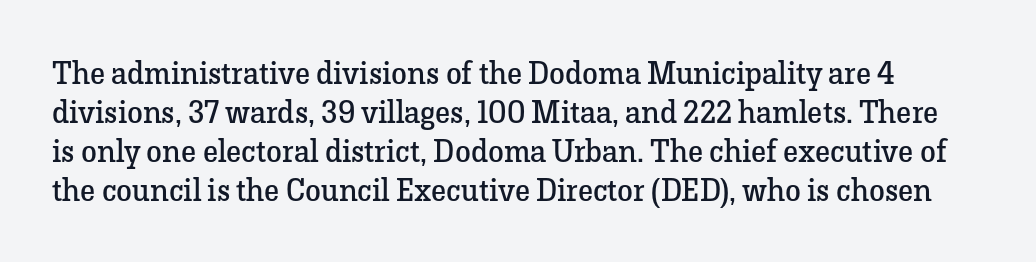
{"serif": "yes", "italic": "no", "bold": "no", "weight": "regular", "width": "normal", "stroke_contrast": "low", "x_height": "medium", "monospaced": "no", "underline": "no", "line_spacing_ratio": 1.22, "letter_spacing": "normal", "letter_spacing_em": 0.0, "glyph_px": 32}
